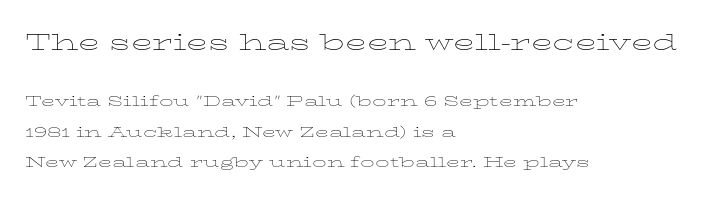
Q: Is the text bold? A: No.
Q: Is the text italic (slanted)? A: No, it is upright.
Q: Is the text underlined? A: No.
Q: How is the paragraph aligned? A: Left-aligned.
Q: Is the spacing between letters normal or unusually wide? A: Normal.
Q: Is the spacing between lines tight, normal or loose? A: Loose.
Q: Which block of text is set in a larger size, the first (top) or the second (bottom)? A: The first (top) one.
